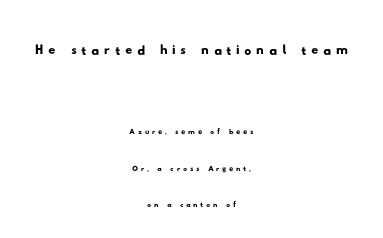
This sample uses a sans-serif face. Line starts and ends both wander, symmetrically. Looks like regular typesetting: each glyph gets only the width it needs. The letters in the upper block stand taller than those in the block below. Words float on clear page, feet unadorned.
